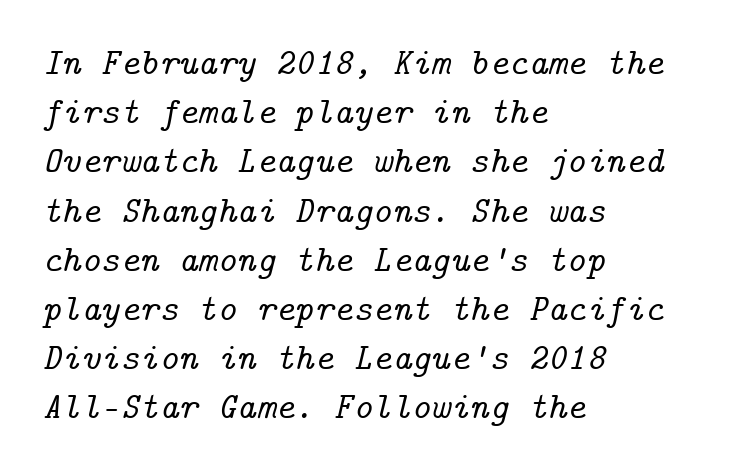
The image shows 37 px serif type, italic (leaning right); set left-aligned, normal line spacing (1.33x), normal letter spacing, not underlined; low stroke contrast and a medium x-height.
